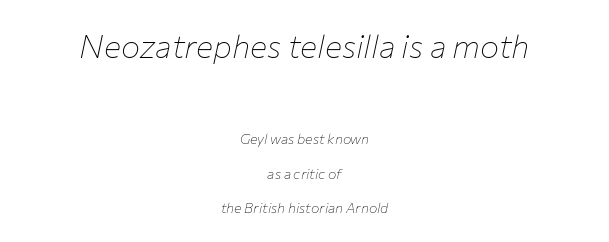
Q: Is the text bold? A: No.
Q: Is the text italic (slanted)? A: Yes, it leans right by about 12 degrees.
Q: Is the text underlined? A: No.
Q: How is the paragraph aligned? A: Centered.
Q: Is the spacing between letters normal or unusually wide? A: Normal.
Q: Is the spacing between lines tight, normal or loose? A: Loose.
Q: Which block of text is set in a larger size, the first (top) or the second (bottom)? A: The first (top) one.
Q: Width (condensed, normal, or wide)? A: Normal.
Q: Stroke contrast? A: Low.
Q: x-height? A: Medium.
Q: Monospaced? A: No.
